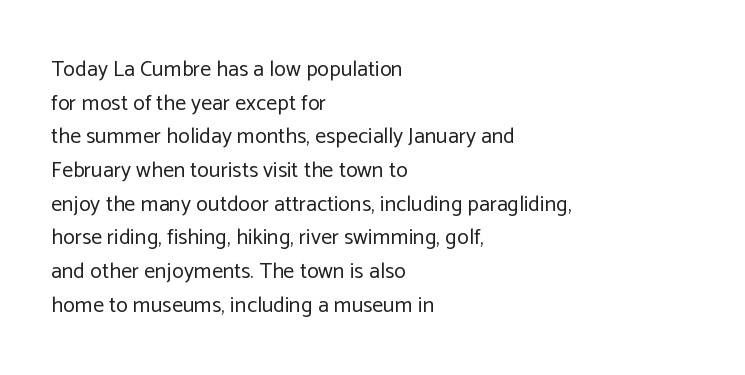
Unbolded letterforms with no extra heft. The letterforms sit shoulder to shoulder at normal distance. Line spacing here is normal. Glance below the letters and you will spot only blank space. Visually the block forms a straight wall on the left and a jagged coastline on the right.
